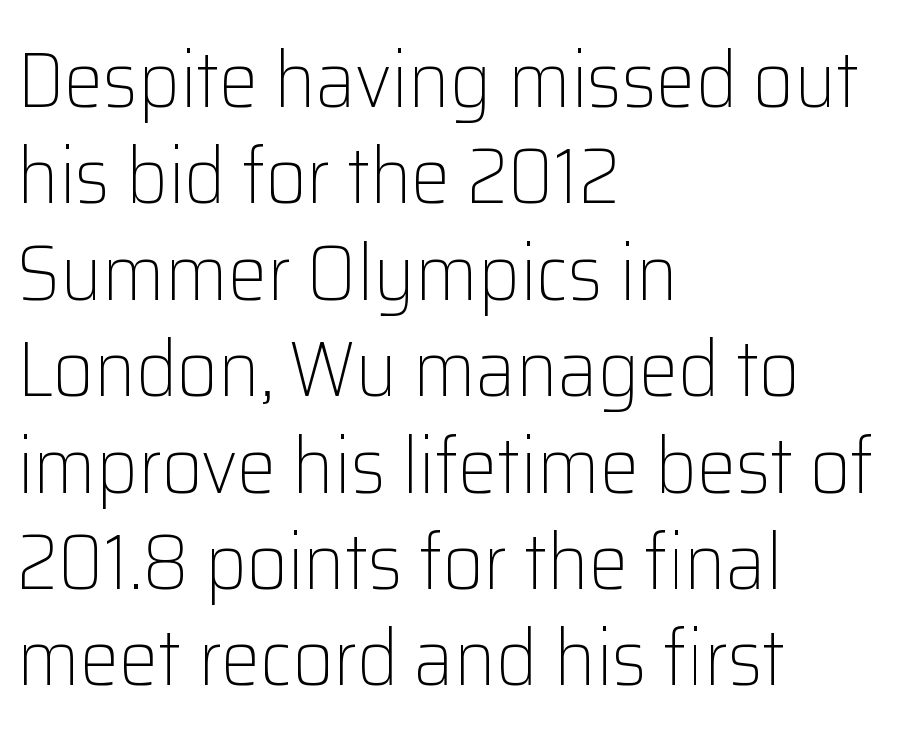
Q: Is the text bold? A: No.
Q: Is the text italic (slanted)? A: No, it is upright.
Q: Is the typeface a serif or a sans-serif typeface? A: Sans-serif.
Q: Is the text underlined? A: No.
Q: How is the paragraph aligned? A: Left-aligned.
Q: Is the spacing between letters normal or unusually wide? A: Normal.
Q: Width (condensed, normal, or wide)? A: Normal.
Q: Stroke contrast? A: Low.
Q: x-height? A: Medium.
Q: Monospaced? A: No.
